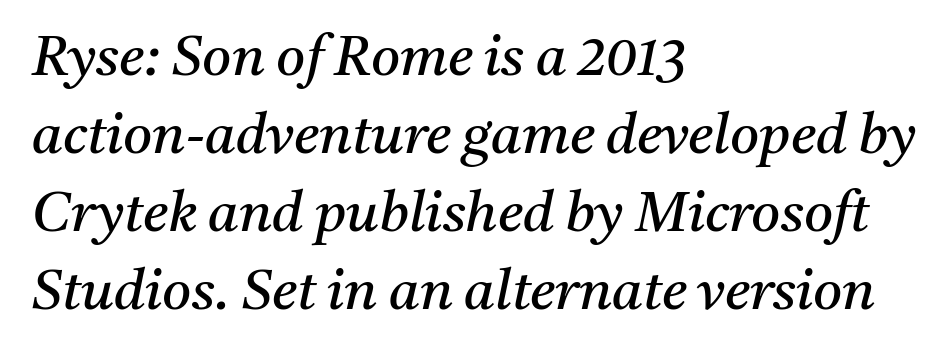
The image shows 56 px regular-weight serif type, italic (leaning right); set left-aligned, normal line spacing (1.39x), normal letter spacing, not underlined; medium stroke contrast and a medium x-height.
